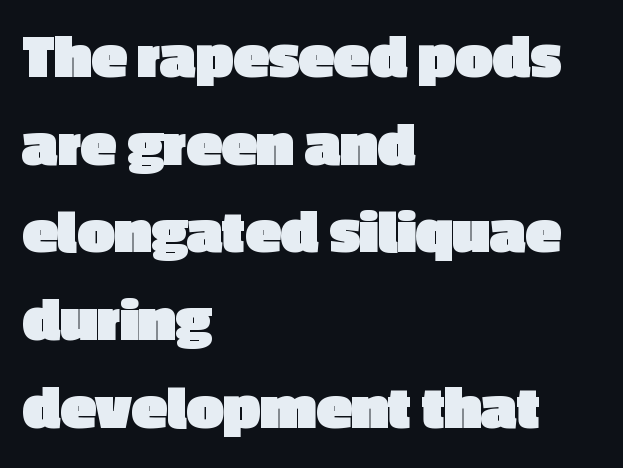
Q: Is the text bold? A: Yes.
Q: Is the text italic (slanted)? A: No, it is upright.
Q: Is the typeface a serif or a sans-serif typeface? A: Sans-serif.
Q: Is the text underlined? A: No.
Q: How is the paragraph aligned? A: Left-aligned.
Q: Is the spacing between letters normal or unusually wide? A: Normal.
Q: Is the spacing between lines tight, normal or loose? A: Normal.
Q: Width (condensed, normal, or wide)? A: Normal.
Q: x-height? A: Medium.
Q: Monospaced? A: No.
